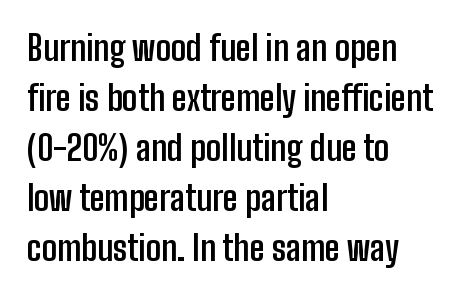
{"serif": "no", "italic": "no", "bold": "yes", "weight": "semibold", "width": "condensed", "stroke_contrast": "low", "x_height": "medium", "monospaced": "no", "underline": "no", "align": "left", "line_spacing": "normal", "line_spacing_ratio": 1.47, "letter_spacing": "normal", "letter_spacing_em": 0.0, "glyph_px": 34}
